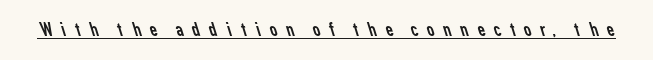
The letterforms stand isolated, each surrounded by extra space. No letter is thick-stroked: the sample isn't bold. Every word sits above its own underline.
